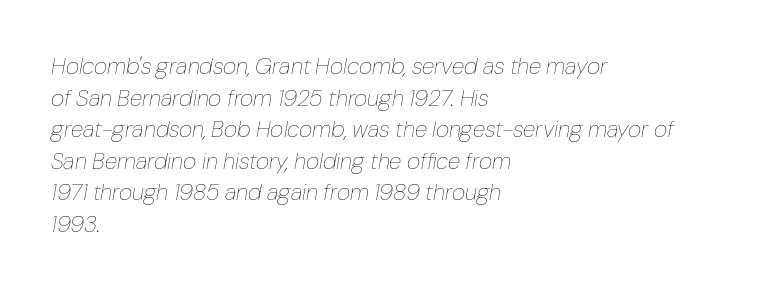
{"italic": "yes", "lean": "right", "slant_degrees": 10, "bold": "no", "underline": "no", "align": "left", "line_spacing": "normal", "line_spacing_ratio": 1.37, "letter_spacing": "normal", "letter_spacing_em": 0.0, "glyph_px": 23}
